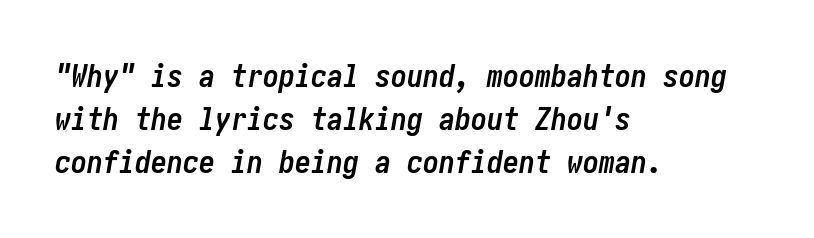
Characters follow at the spacing the type designer built in. This is oblique type, the kind used for emphasis or titles. How would I describe the line gaps? Plain and ordinary. Stroke thickness is high; the sample reads as a true bold. The zone under the glyphs is completely vacant.
